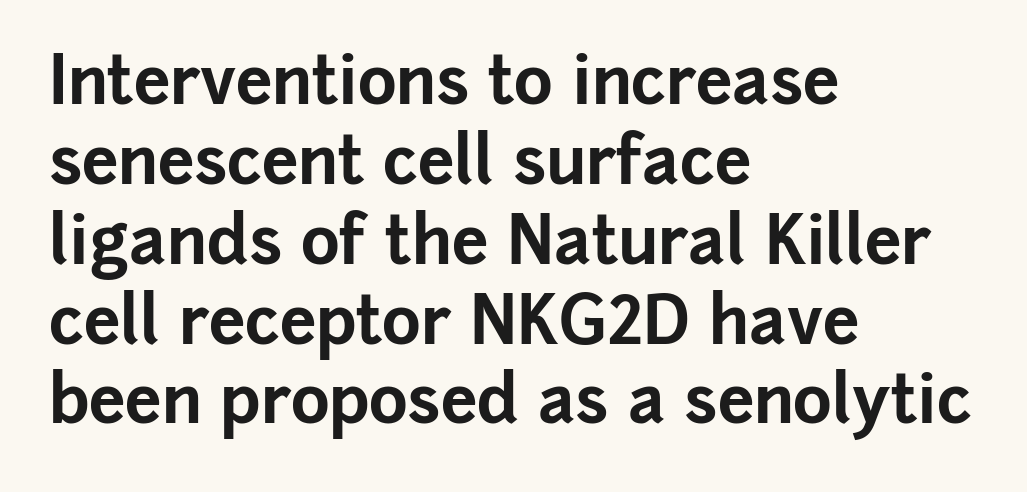
The letters carry no serifs — their stems end cleanly without finishing strokes. This rendering leaves character spacing at its baseline value. Unlike italic type, these characters show no tilt at all. The ragged edge is on the right, which tells us the setting is flush left. Summary of weight: heavy, a full bold. Each letter keeps its own natural width here, so spacing adapts to shape.
